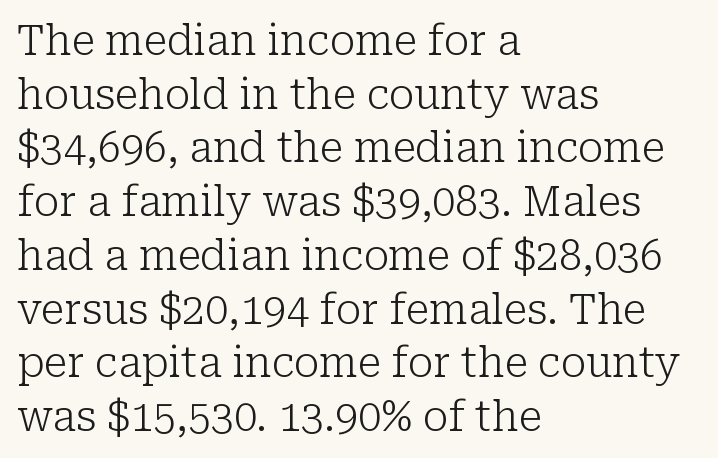
{"serif": "yes", "italic": "no", "bold": "no", "weight": "light", "width": "normal", "stroke_contrast": "low", "x_height": "medium", "monospaced": "no", "underline": "no", "align": "left", "line_spacing": "normal", "line_spacing_ratio": 1.31, "letter_spacing": "normal", "letter_spacing_em": 0.0, "glyph_px": 41}
